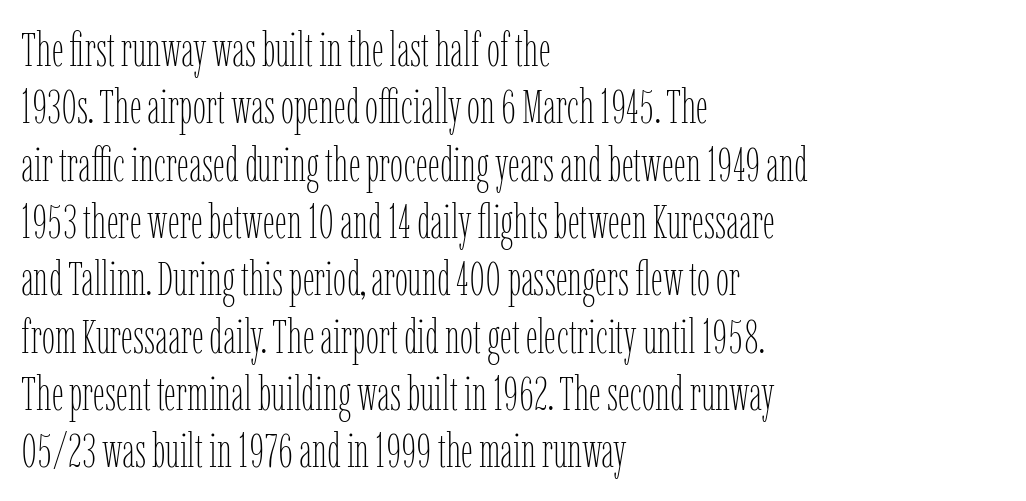
{"italic": "no", "bold": "no", "weight": "thin", "width": "condensed", "stroke_contrast": "low", "x_height": "medium", "monospaced": "no", "underline": "no", "align": "left", "line_spacing_ratio": 1.22, "letter_spacing": "normal", "letter_spacing_em": 0.0, "glyph_px": 47}
